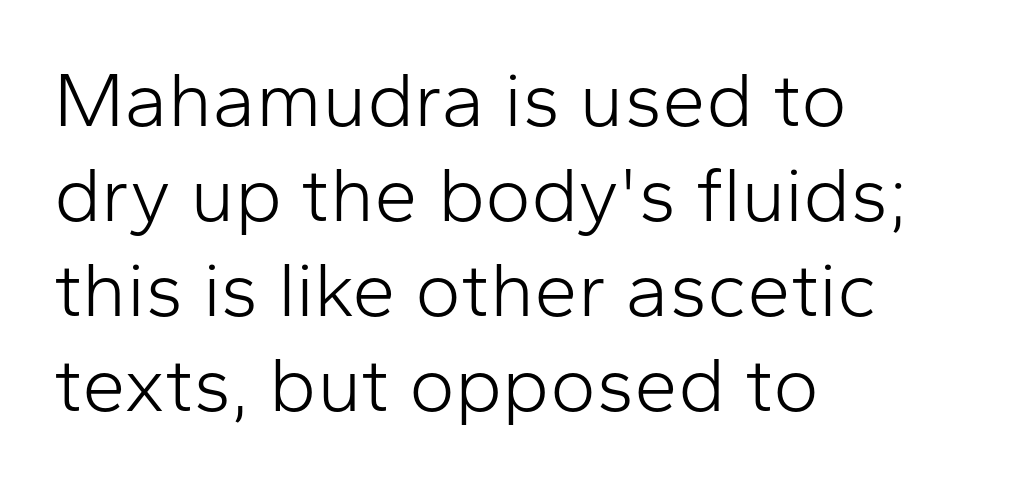
{"serif": "no", "italic": "no", "bold": "no", "weight": "light", "width": "normal", "stroke_contrast": "low", "x_height": "medium", "monospaced": "no", "underline": "no", "align": "left", "line_spacing_ratio": 1.22, "letter_spacing": "normal", "letter_spacing_em": 0.0, "glyph_px": 78}
